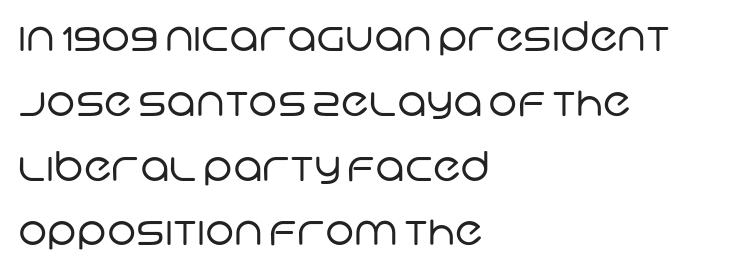
Q: Is the text bold? A: No.
Q: Is the typeface a serif or a sans-serif typeface? A: Sans-serif.
Q: Is the text underlined? A: No.
Q: How is the paragraph aligned? A: Left-aligned.
Q: Is the spacing between letters normal or unusually wide? A: Normal.
Q: Is the spacing between lines tight, normal or loose? A: Normal.
Q: Width (condensed, normal, or wide)? A: Normal.
Q: Stroke contrast? A: Low.
Q: x-height? A: Large.
Q: Monospaced? A: No.
